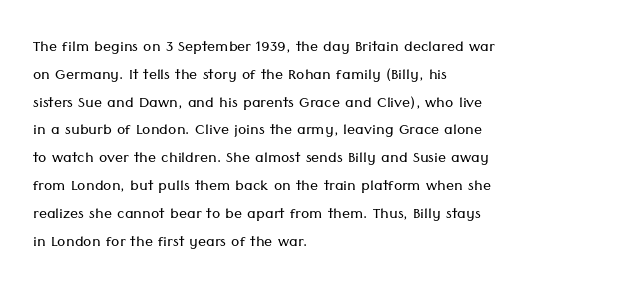
The image shows 20 px text type, upright; set left-aligned, normal line spacing (1.39x), normal letter spacing, not underlined.
